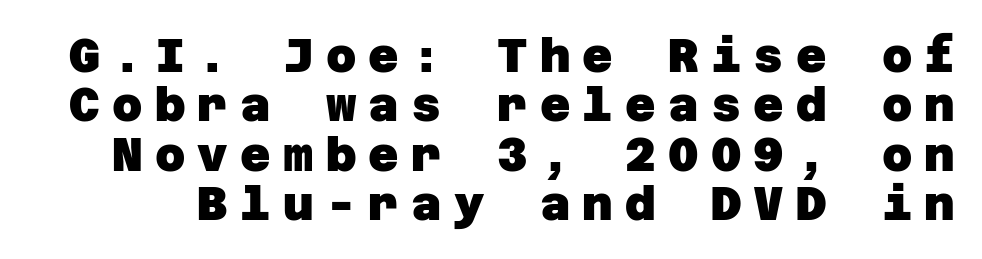
{"serif": "no", "bold": "yes", "weight": "heavy", "width": "normal", "stroke_contrast": "low", "x_height": "large", "underline": "no", "line_spacing": "tight", "line_spacing_ratio": 1.05, "letter_spacing": "wide", "letter_spacing_em": 0.26, "glyph_px": 47}
